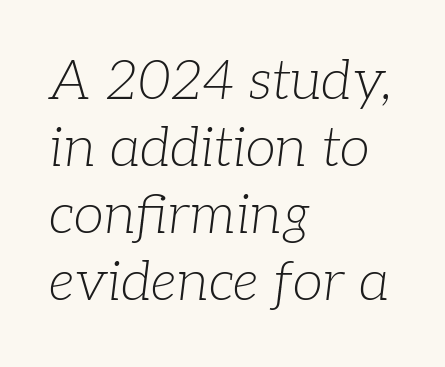
Compared with a centered layout, this one pins lines to the left instead. Lines of text with bare space underneath. Looking at the ascenders, they clearly lean. The rendering uses natural spacing where letterforms have individual widths. The letterforms sit shoulder to shoulder at normal distance.
